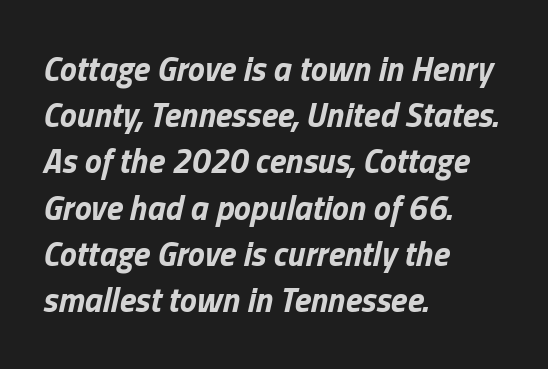
Standard letterfit; no display-style spreading of the glyphs. Rows of type keep a routine distance in the vertical direction. Is the type slanted? Yes — the strokes lean at a clear angle. The face used here is proportionally spaced, like ordinary book or web type.
